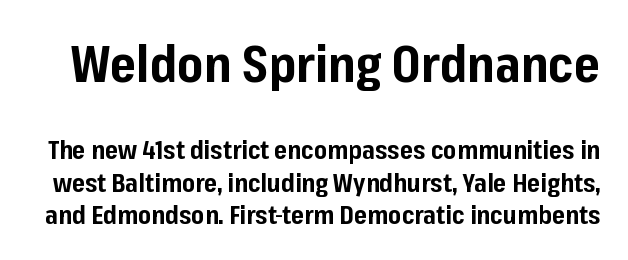
{"serif": "no", "italic": "no", "bold": "yes", "weight": "bold", "width": "normal", "stroke_contrast": "low", "x_height": "medium", "monospaced": "no", "underline": "no", "line_spacing": "normal", "line_spacing_ratio": 1.29, "letter_spacing": "normal", "letter_spacing_em": 0.0, "larger_block": "first", "size_ratio": 2.0, "glyph_px": 50}
